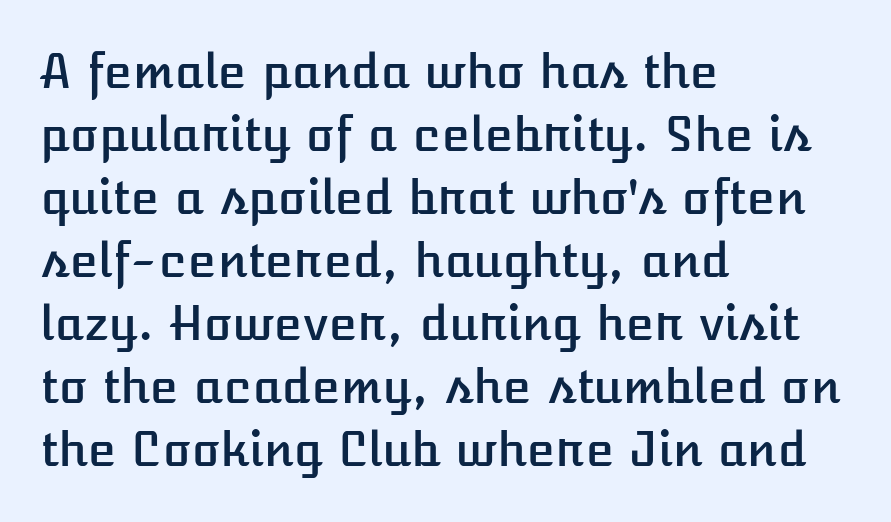
The passage shown stacks its lines at a standard gap. Is this a fixed-width face? No — the glyphs have proportional, varying widths. Descenders hang freely into open space. There is no visible air inserted between adjacent glyphs. Line beginnings align vertically; line endings do not.
